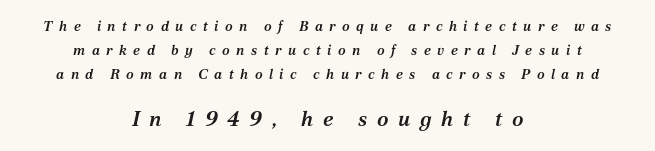
Q: Is the text bold? A: Semi-bold.
Q: Is the text italic (slanted)? A: Yes, it leans right by about 12 degrees.
Q: Is the text underlined? A: No.
Q: How is the paragraph aligned? A: Centered.
Q: Is the spacing between letters normal or unusually wide? A: Unusually wide.
Q: Is the spacing between lines tight, normal or loose? A: Normal.
Q: Which block of text is set in a larger size, the first (top) or the second (bottom)? A: The second (bottom) one.
